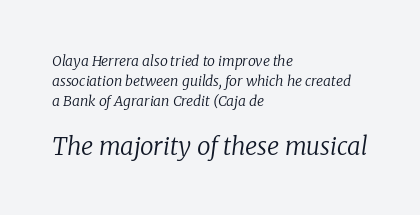
{"italic": "yes", "lean": "right", "slant_degrees": 8, "bold": "no", "underline": "no", "align": "left", "line_spacing": "normal", "line_spacing_ratio": 1.43, "letter_spacing": "normal", "letter_spacing_em": 0.0, "larger_block": "second", "size_ratio": 1.71, "glyph_px": 24}
